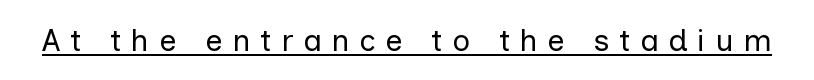
The image shows 31 px regular-weight sans-serif type, upright; set unusually wide letter spacing (+0.31 em), underlined; low stroke contrast and a medium x-height.
